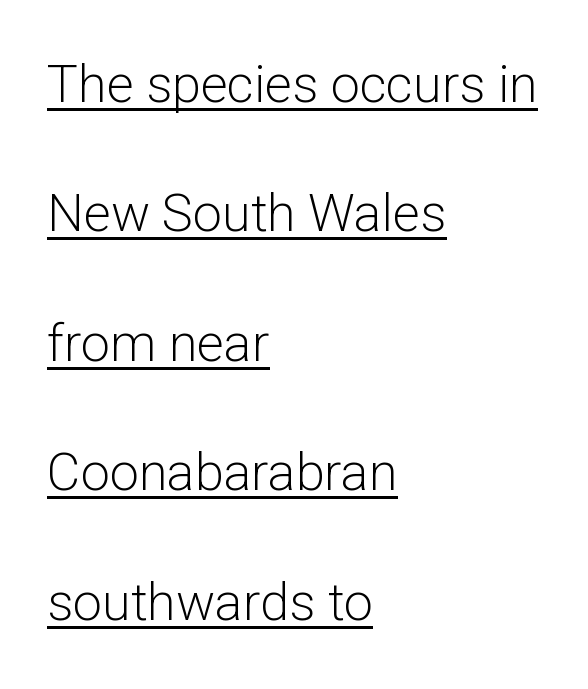
The image shows 52 px light sans-serif type, upright; set left-aligned, loose line spacing (2.49x), normal letter spacing, underlined; low stroke contrast and a medium x-height.
